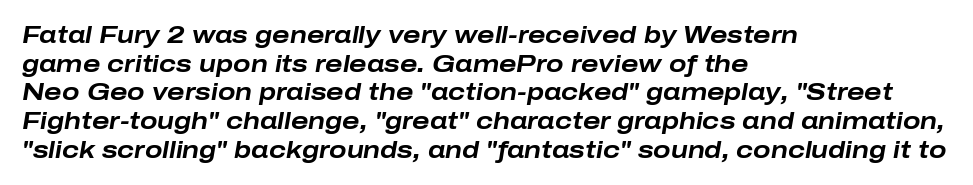
The passage shown is not underscored anywhere. Strokes here are thick enough to call this a true bold. Tracking here is standard; glyphs follow each other at the usual distance. Line starts are locked; line ends wander. This is oblique type, the kind used for emphasis or titles.
